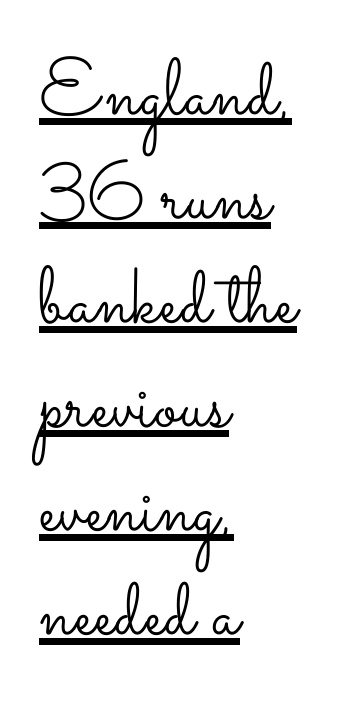
{"bold": "no", "weight": "light", "width": "wide", "stroke_contrast": "low", "x_height": "small", "monospaced": "no", "underline": "yes", "align": "left", "line_spacing": "normal", "line_spacing_ratio": 1.3, "letter_spacing": "normal", "letter_spacing_em": 0.0, "glyph_px": 80}
